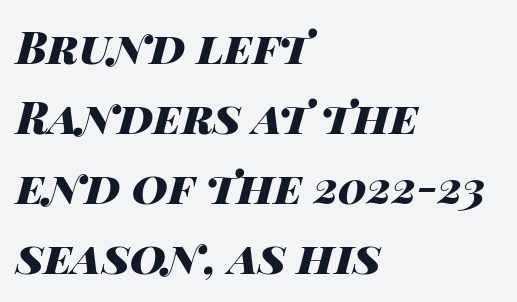
Q: Is the text bold? A: Yes.
Q: Is the text italic (slanted)? A: Yes, it leans right by about 14 degrees.
Q: Is the text underlined? A: No.
Q: How is the paragraph aligned? A: Left-aligned.
Q: Is the spacing between letters normal or unusually wide? A: Normal.
Q: Is the spacing between lines tight, normal or loose? A: Normal.
Q: Width (condensed, normal, or wide)? A: Wide.
Q: Stroke contrast? A: High.
Q: x-height? A: Large.
Q: Monospaced? A: No.
